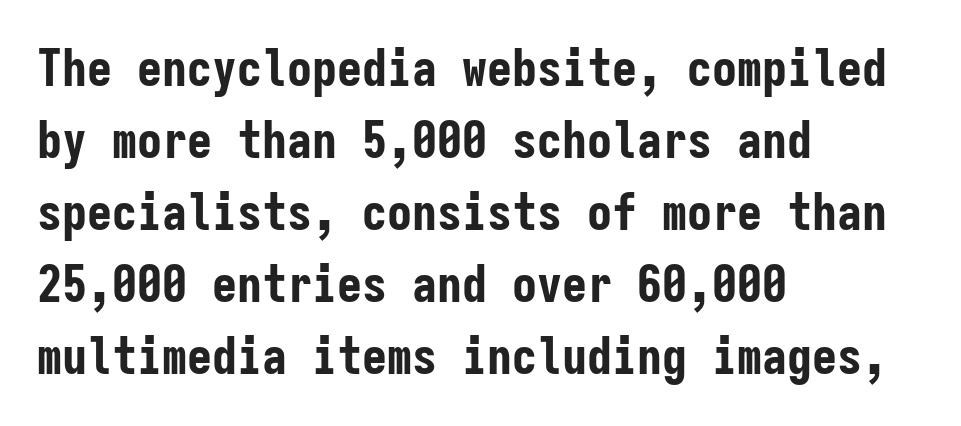
The image shows 50 px bold, condensed sans-serif type, upright, monospaced; set left-aligned, normal line spacing (1.44x), normal letter spacing, not underlined; low stroke contrast and a medium x-height.
